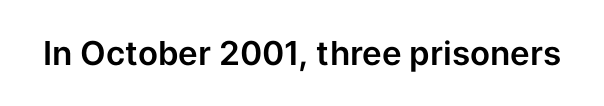
{"serif": "no", "italic": "no", "width": "normal", "stroke_contrast": "low", "x_height": "medium", "monospaced": "no", "underline": "no", "letter_spacing": "normal", "letter_spacing_em": 0.0, "glyph_px": 33}
